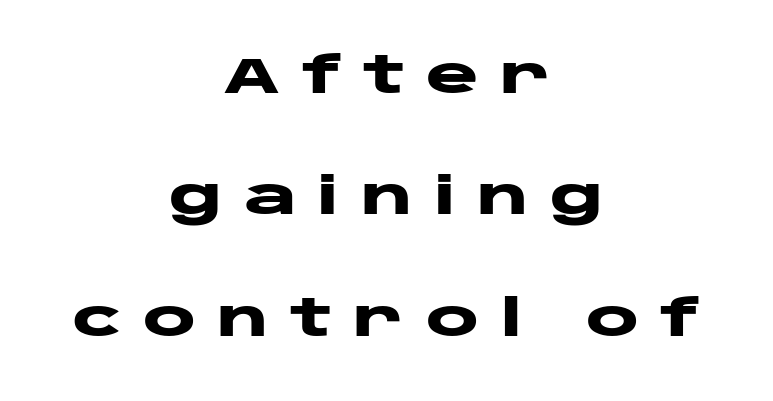
{"serif": "no", "italic": "no", "bold": "yes", "weight": "heavy", "width": "wide", "stroke_contrast": "low", "x_height": "large", "monospaced": "no", "underline": "no", "align": "center", "line_spacing": "loose", "line_spacing_ratio": 2.43, "letter_spacing": "wide", "letter_spacing_em": 0.42, "glyph_px": 50}
